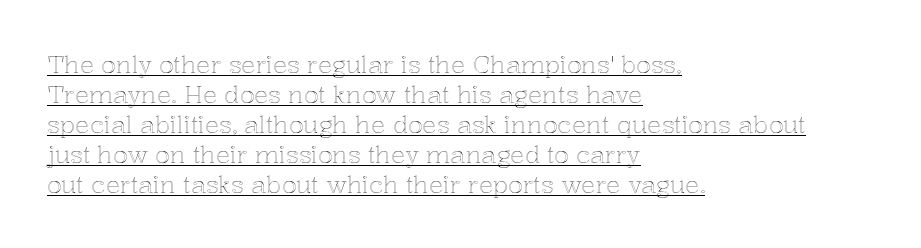
The image shows 24 px text type, upright; set left-aligned, normal line spacing (1.25x), normal letter spacing, underlined.
